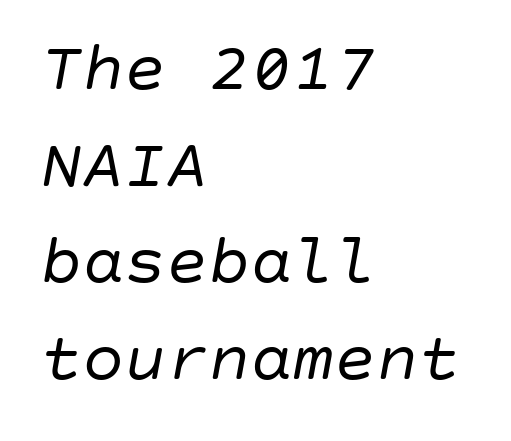
Q: Is the text bold? A: No.
Q: Is the text italic (slanted)? A: Yes, it leans right by about 10 degrees.
Q: Is the text underlined? A: No.
Q: How is the paragraph aligned? A: Left-aligned.
Q: Is the spacing between letters normal or unusually wide? A: Normal.
Q: Is the spacing between lines tight, normal or loose? A: Normal.
Q: Width (condensed, normal, or wide)? A: Normal.
Q: Stroke contrast? A: Low.
Q: x-height? A: Large.
